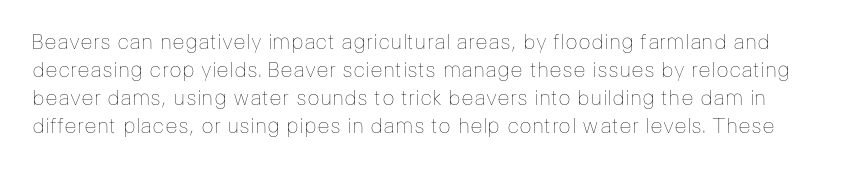
{"italic": "no", "bold": "no", "underline": "no", "line_spacing": "normal", "line_spacing_ratio": 1.33, "letter_spacing": "normal", "letter_spacing_em": 0.0, "glyph_px": 21}
